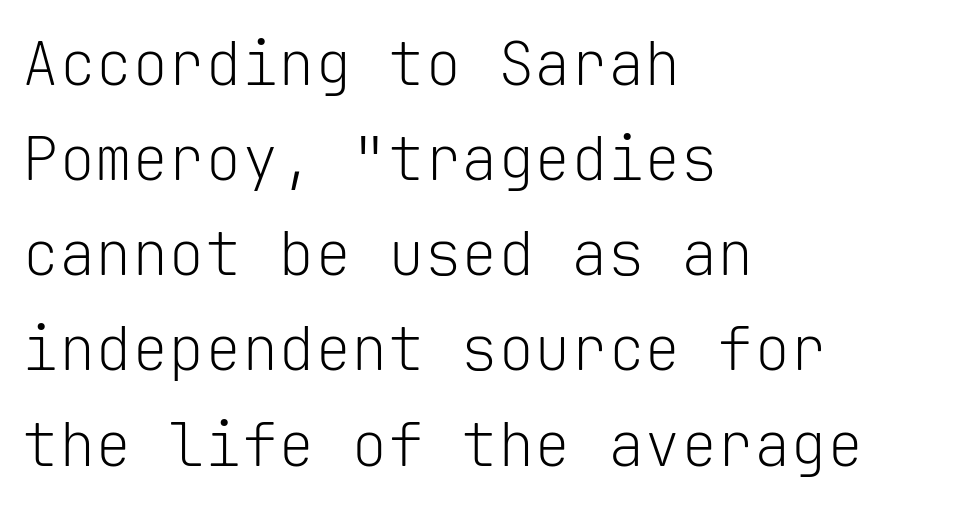
Left-aligned paragraph, ragged on the right. This is the regular roman posture of the typeface. Beneath every word, the page is bare. The rendering uses typewriter-style spacing with identical character cells. The letters sit at their default tracking, neither squeezed nor spread. Grotesque or geometric, the face here clearly has no serifs.
